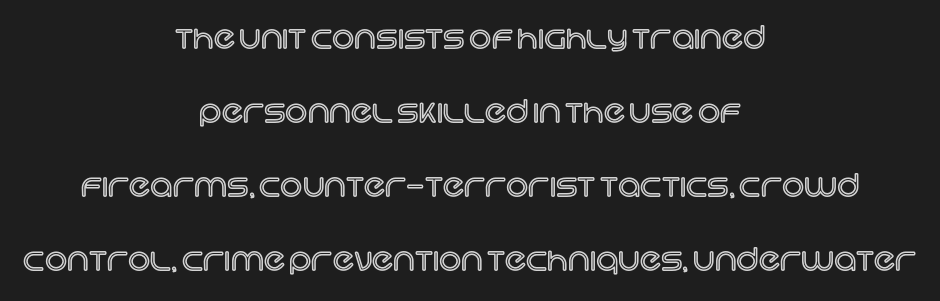
The image shows 31 px text type, upright; set centered, loose line spacing (2.39x), normal letter spacing, not underlined; a large x-height.
